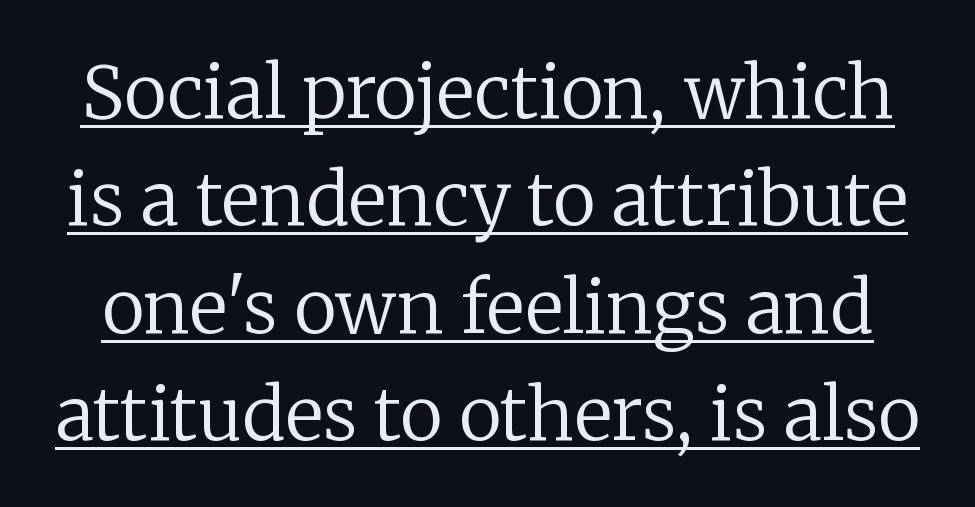
The image shows 72 px regular-weight serif type, upright; set normal line spacing (1.49x), normal letter spacing, underlined; low stroke contrast and a medium x-height.
